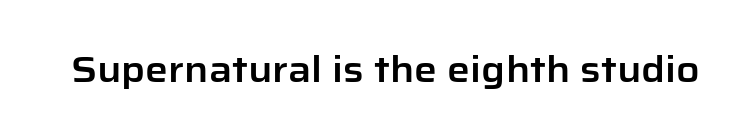
You could not count columns in this text — the font is proportionally spaced. This is roman type, the default non-slanted kind. Short note: letters normally spaced. Clear beneath every line of the passage. Font category for this specimen: sans-serif.
